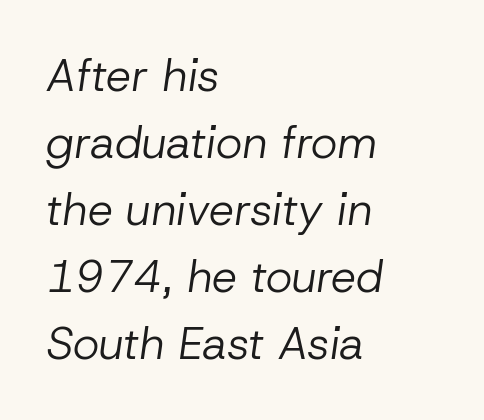
Rule under the text: the space is simply empty. Here the designer chose a conventional face with non-uniform glyph widths. Leading: standard. Caption: face not bold, strokes unweighted. Characters are canted at an angle relative to the baseline's perpendicular.
